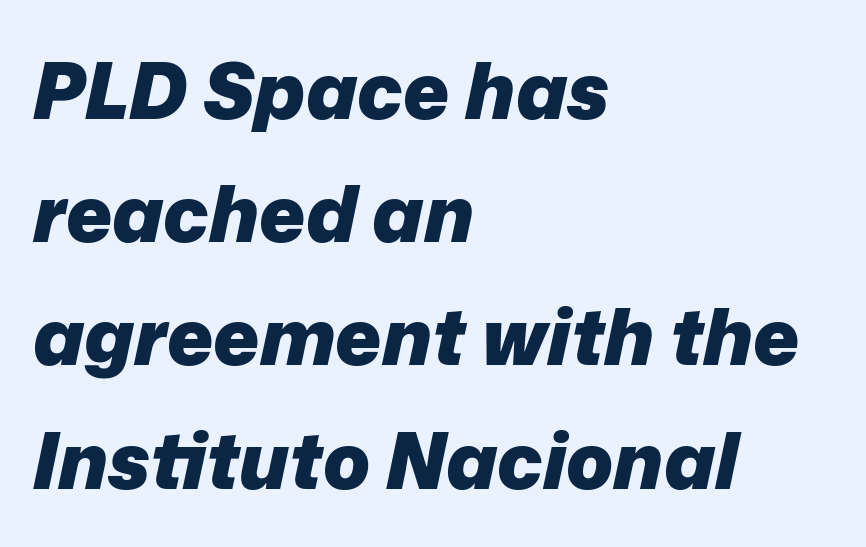
Q: Is the text bold? A: Yes.
Q: Is the text italic (slanted)? A: Yes, it leans right by about 12 degrees.
Q: Is the text underlined? A: No.
Q: How is the paragraph aligned? A: Left-aligned.
Q: Is the spacing between letters normal or unusually wide? A: Normal.
Q: Is the spacing between lines tight, normal or loose? A: Normal.
Q: Width (condensed, normal, or wide)? A: Normal.
Q: Stroke contrast? A: Low.
Q: x-height? A: Medium.
Q: Monospaced? A: No.
